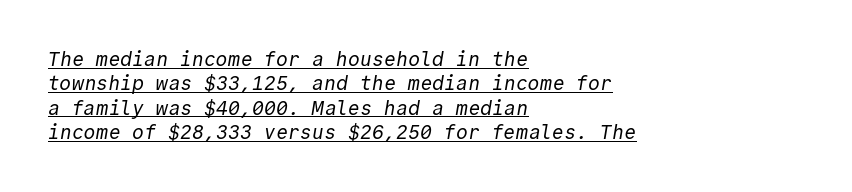
The image shows 20 px text type; set left-aligned, line spacing 1.22x, normal letter spacing, underlined.
